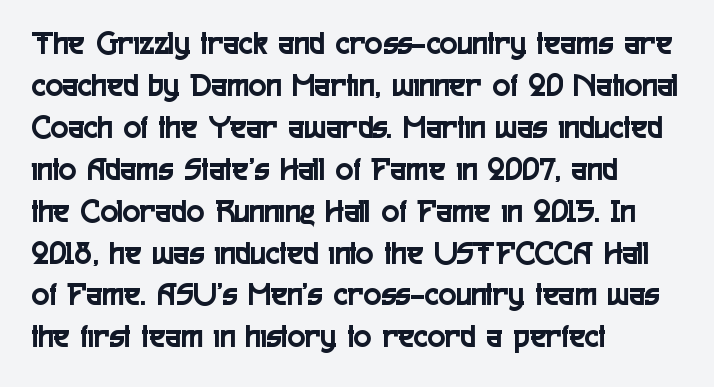
The image shows 33 px condensed sans-serif type, upright; set left-aligned, normal line spacing (1.27x), normal letter spacing, not underlined; a medium x-height.
